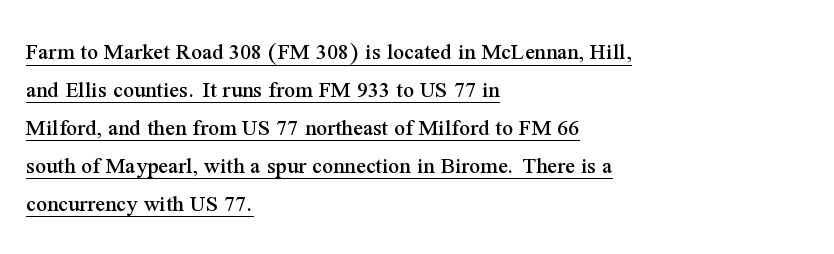
The image shows 24 px text type, upright; set left-aligned, normal line spacing (1.58x), normal letter spacing, underlined.
